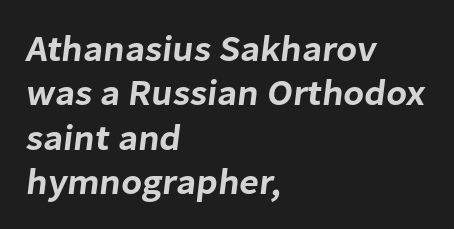
The image shows 36 px sans-serif type; set left-aligned, line spacing 1.23x, normal letter spacing, not underlined; low stroke contrast and a medium x-height.
